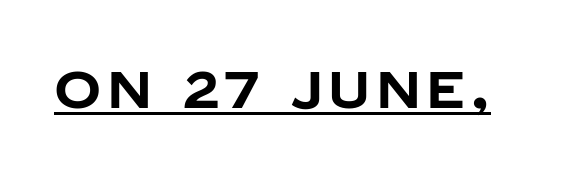
Stroke thickness is high; the sample reads as a true bold. Note the varied advance widths — an 'i' is clearly narrower than an 'm'. This is underlined copy, the kind a proofreader might mark for attention. Classification — sans serif.
